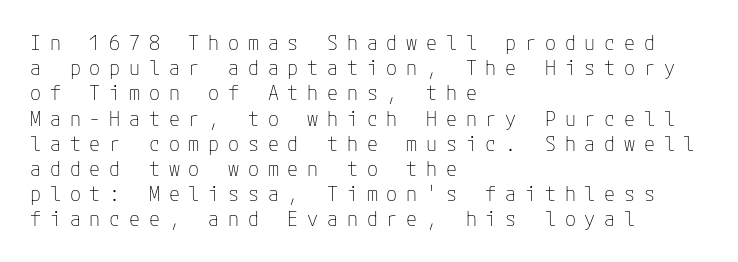
The typeface has the unassuming heft of standard copy or less. Only glyphs here, with clear space below each row. Casual observation: everything's shoved over to the left. Regarding leading, the lines here are spaced in the standard way.
